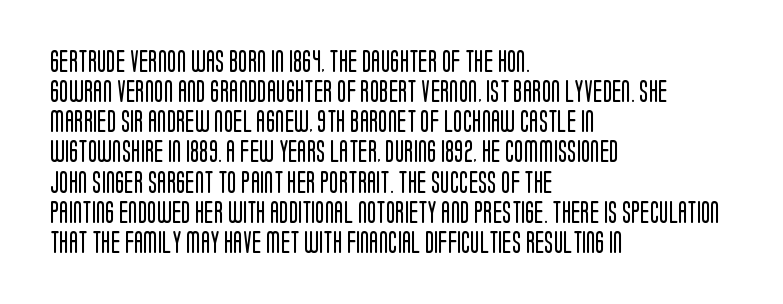
The image shows 22 px text type, upright; set left-aligned, normal line spacing (1.37x), normal letter spacing, not underlined.
